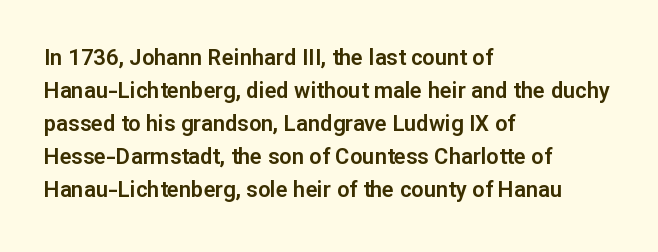
The image shows 22 px text type, upright; set left-aligned, normal line spacing (1.5x), normal letter spacing, not underlined.
